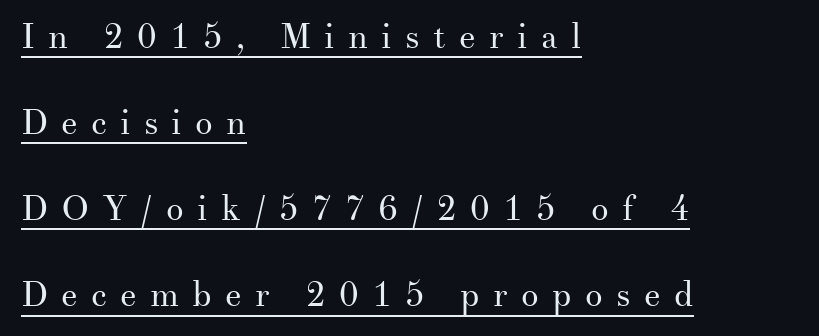
The passage shown is typed in a proportional face where columns would drift. The typeface chosen for these lines features serifs. Characters remain perfectly vertical along every line. In designer terms, the underline attribute is active on this setting. Substantial extra tracking has been applied to these lines.
